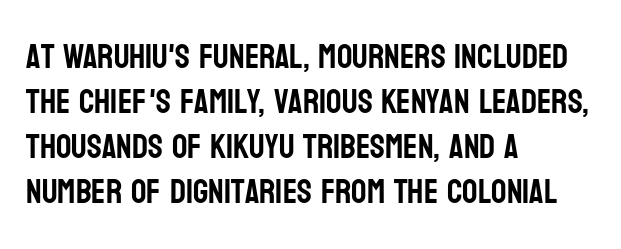
Reading down the column, the eye jumps a familiar distance to each next line. This is sans-serif lettering, the kind often seen on screens and signage. Line beginnings align vertically; line endings do not. Each word holds together tightly as a unit, with standard inter-letter gaps. Looks like regular typesetting: each glyph gets only the width it needs. The glyphs are unaccompanied by any horizontal stroke below them.
